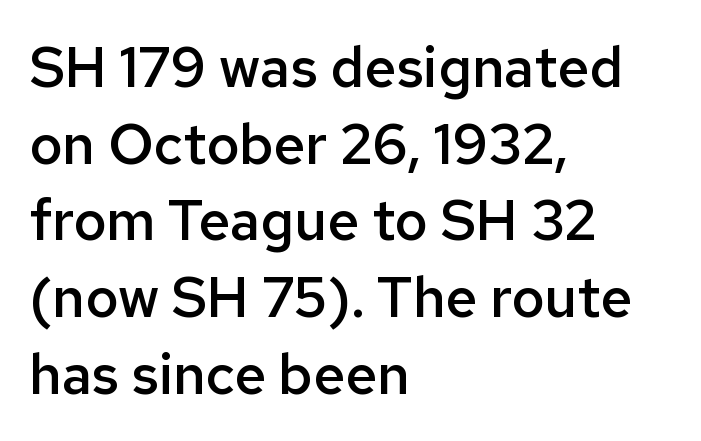
{"serif": "no", "italic": "no", "bold": "semi", "weight": "semibold", "width": "normal", "stroke_contrast": "low", "x_height": "medium", "monospaced": "no", "underline": "no", "align": "left", "line_spacing": "normal", "line_spacing_ratio": 1.37, "letter_spacing": "normal", "letter_spacing_em": 0.0, "glyph_px": 56}
